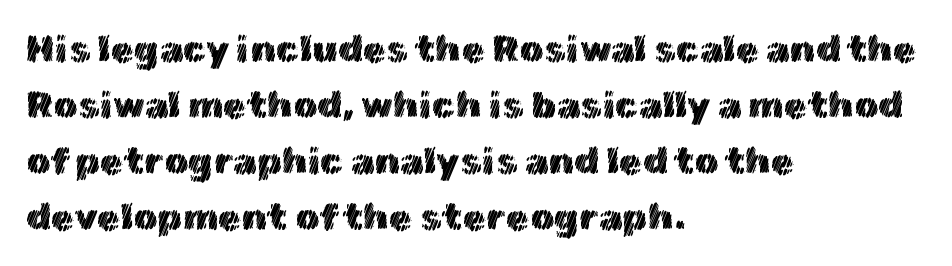
Words float on clear page, feet unadorned. If you drew a line through each stem, it would be perfectly vertical. This sample has the flowing, uneven cadence of proportional lettering. If you measured baseline to baseline, you'd find a middling distance.
